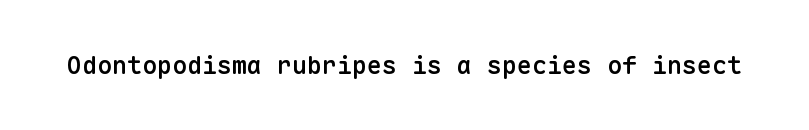
The letters stand upright; this is a roman face. Words appear dense and cohesive because spacing is normal. What weight is shown? A semibold, between regular and bold. The passage shown is not underscored anywhere.
